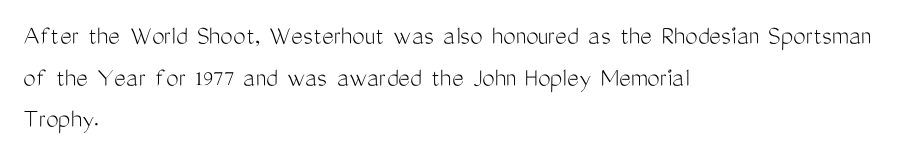
{"serif": "no", "italic": "no", "bold": "no", "weight": "light", "width": "condensed", "stroke_contrast": "medium", "x_height": "medium", "monospaced": "no", "underline": "no", "align": "left", "line_spacing": "normal", "line_spacing_ratio": 1.49, "letter_spacing": "normal", "letter_spacing_em": 0.0, "glyph_px": 28}
